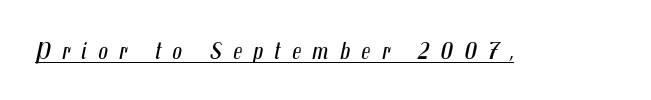
Like a heading marked for emphasis, these lines bear an underscore. In terms of posture, this sample is oblique. The cut favours lightness, reaching ordinary text weight at its darkest. There is plenty of visible air inserted between adjacent glyphs.
